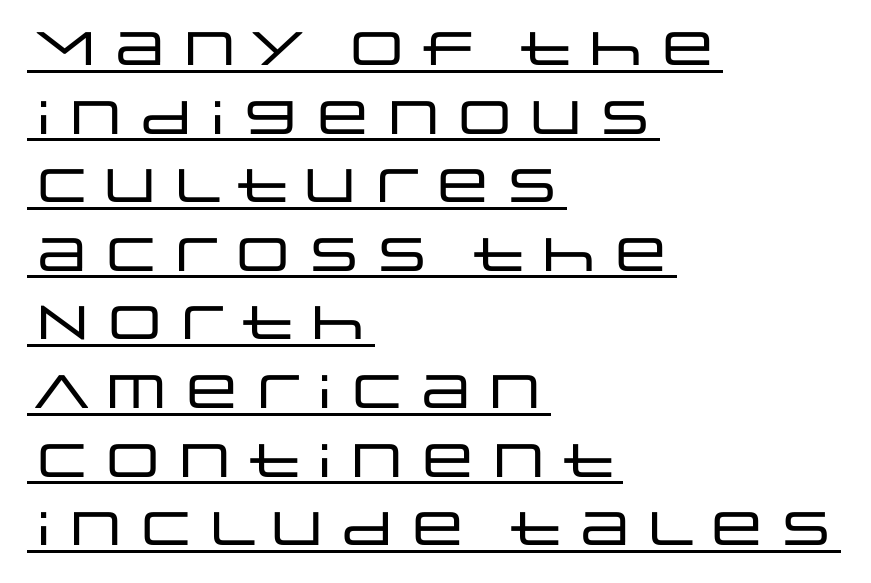
Q: Is the text italic (slanted)? A: No, it is upright.
Q: Is the typeface a serif or a sans-serif typeface? A: Sans-serif.
Q: Is the text underlined? A: Yes.
Q: How is the paragraph aligned? A: Left-aligned.
Q: Is the spacing between letters normal or unusually wide? A: Normal.
Q: Is the spacing between lines tight, normal or loose? A: Normal.
Q: Width (condensed, normal, or wide)? A: Wide.
Q: Stroke contrast? A: Low.
Q: x-height? A: Large.
Q: Monospaced? A: No.
